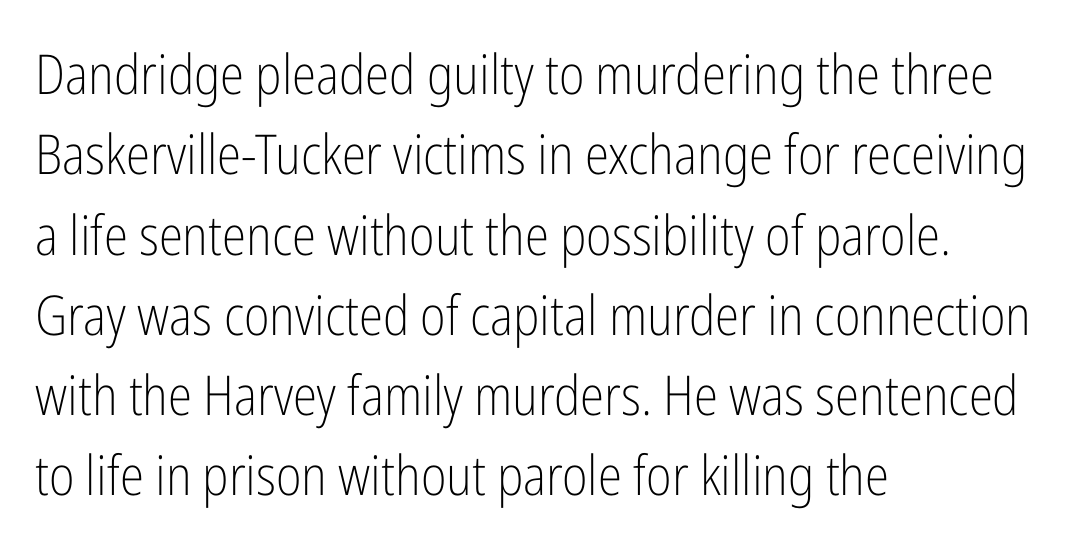
Q: Is the text bold? A: No.
Q: Is the text italic (slanted)? A: No, it is upright.
Q: Is the typeface a serif or a sans-serif typeface? A: Sans-serif.
Q: Is the text underlined? A: No.
Q: How is the paragraph aligned? A: Left-aligned.
Q: Is the spacing between letters normal or unusually wide? A: Normal.
Q: Is the spacing between lines tight, normal or loose? A: Normal.
Q: Width (condensed, normal, or wide)? A: Condensed.
Q: Stroke contrast? A: Low.
Q: x-height? A: Medium.
Q: Monospaced? A: No.
